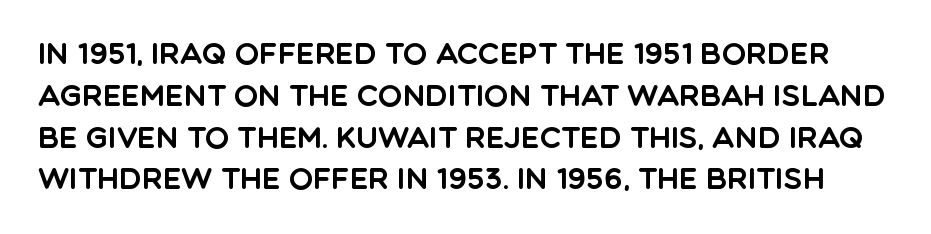
{"serif": "no", "italic": "no", "width": "normal", "x_height": "large", "monospaced": "no", "underline": "no", "line_spacing": "normal", "line_spacing_ratio": 1.44, "letter_spacing": "normal", "letter_spacing_em": 0.0, "glyph_px": 29}
